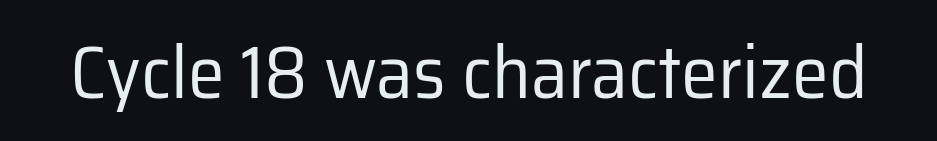
The image shows 74 px regular-weight sans-serif type, upright; set normal letter spacing, not underlined; low stroke contrast and a medium x-height.
